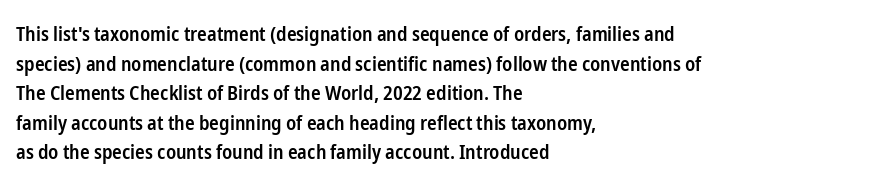
Descender tails drop into unmarked territory. Students, note that the glyphs here touch the page at normal intervals. Whoever set this chose a conventional vertical rhythm. These lines were composed using upright roman letters.
